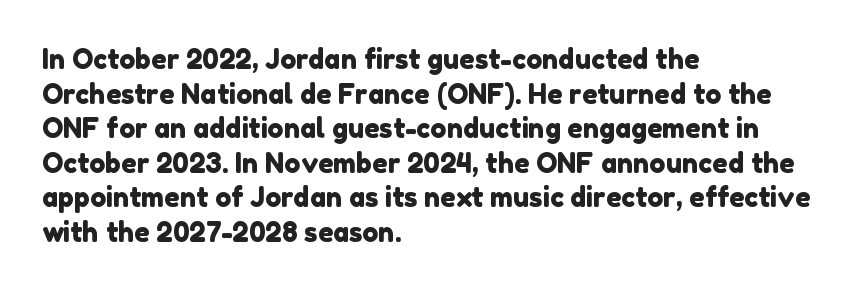
Q: Is the text underlined? A: No.
Q: How is the paragraph aligned? A: Left-aligned.
Q: Is the spacing between letters normal or unusually wide? A: Normal.
Q: Is the spacing between lines tight, normal or loose? A: Normal.
